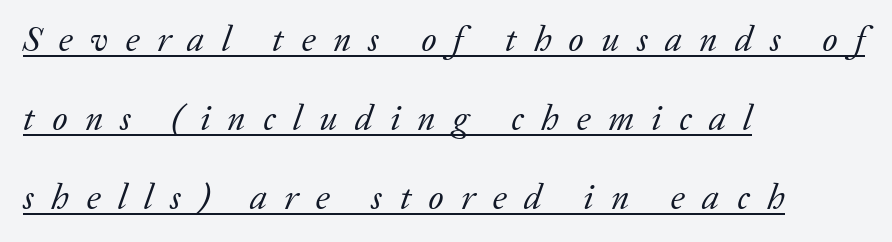
{"serif": "yes", "italic": "yes", "lean": "right", "slant_degrees": 20, "bold": "no", "weight": "regular", "width": "normal", "stroke_contrast": "low", "x_height": "medium", "monospaced": "no", "underline": "yes", "align": "left", "line_spacing": "loose", "line_spacing_ratio": 2.2, "letter_spacing": "wide", "letter_spacing_em": 0.48, "glyph_px": 36}
